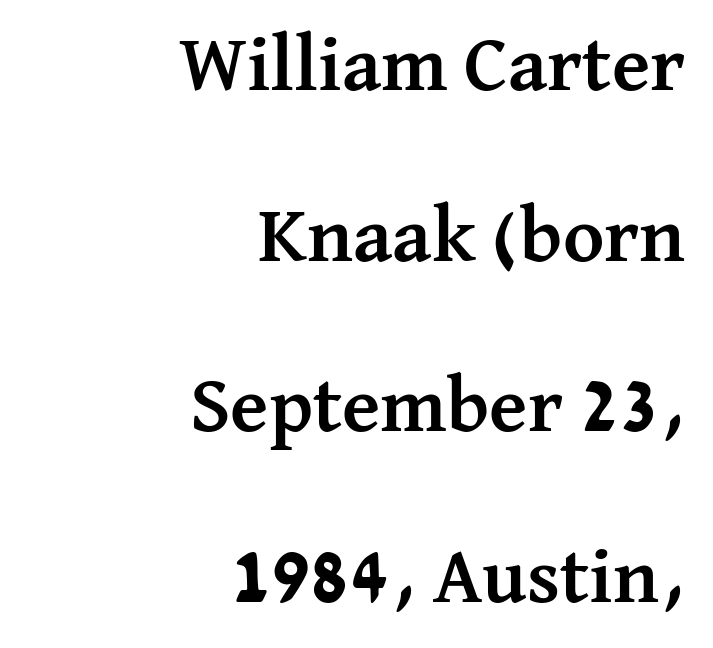
The image shows 79 px semibold serif type, upright; set right-aligned, loose line spacing (2.16x), normal letter spacing, not underlined; medium stroke contrast and a medium x-height.
